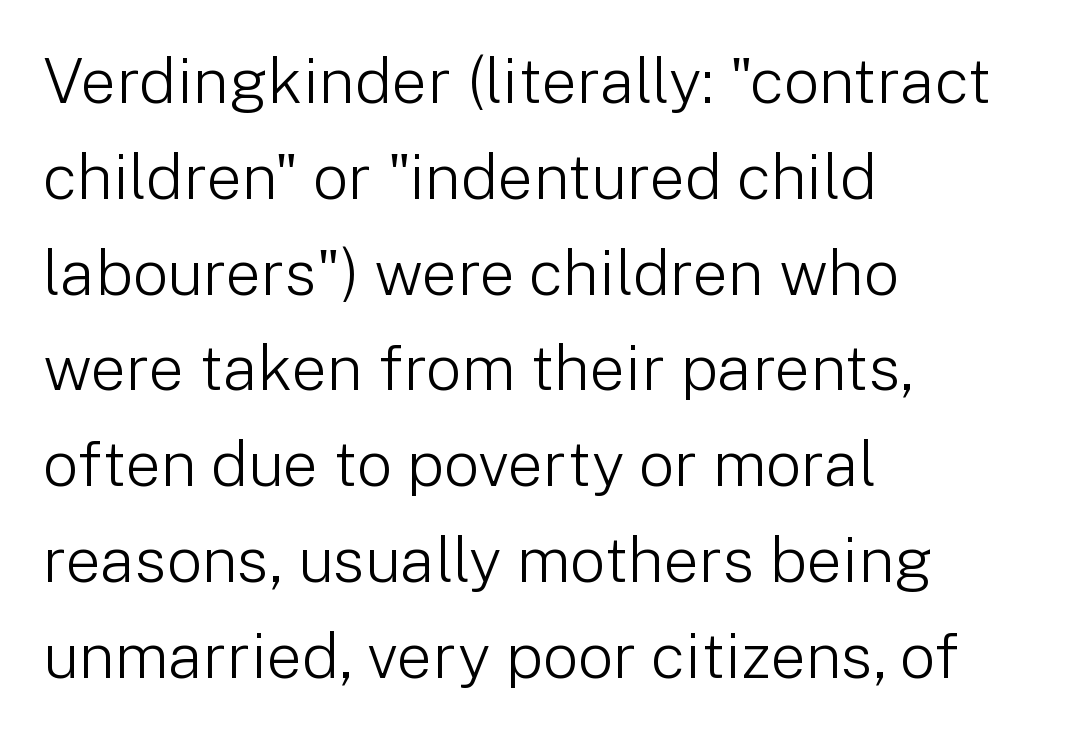
Do the characters align in a grid? No, the font is proportional. Nobody touched the tracking dial on this one. Check the space under the baseline: it is left empty. The passage shown is not bold in any degree. These lines are set flush left with a ragged right edge. In terms of leading, this rendering sits right in the middle.
